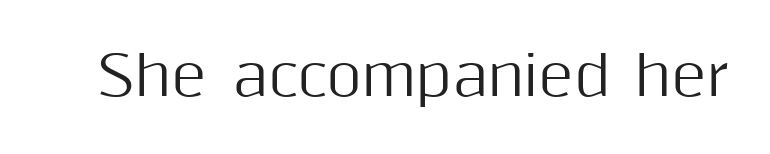
Tall strokes in this sample are plumb rather than angled. Letterform terminals end flat and unadorned throughout the passage. The strip under each line holds only bare page. The passage shown is typed in a proportional face where columns would drift.
